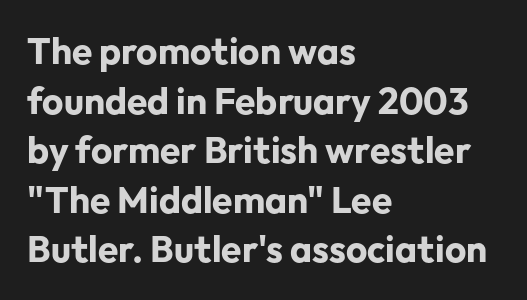
A normal amount of white space separates one row of letters from the next. The strip under each line holds only bare page. The lettering stays uniformly vertical, giving the passage a roman look. A typesetter would call this zero additional tracking. A typesetter would call this proportional, since set widths differ per character.
